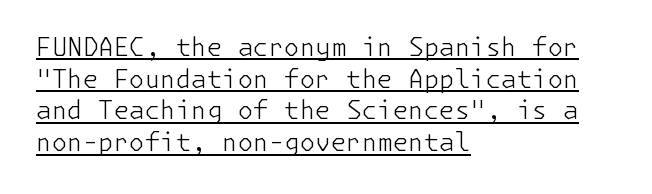
The image shows 25 px text type, upright; set left-aligned, normal line spacing (1.27x), normal letter spacing, underlined.
